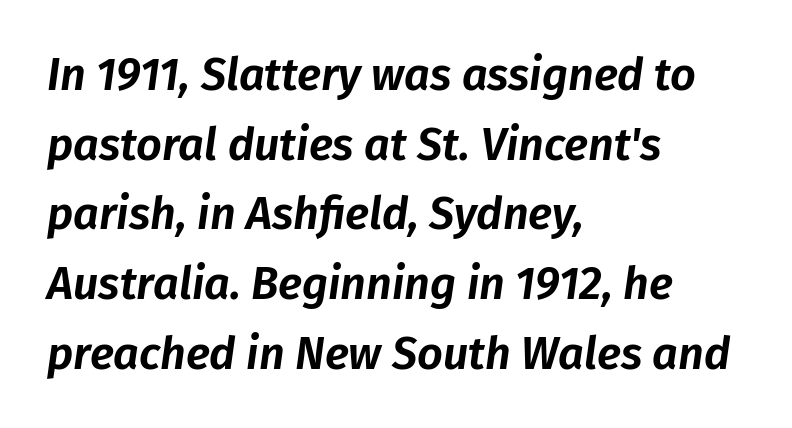
Q: Is the text italic (slanted)? A: Yes, it leans right by about 8 degrees.
Q: Is the text underlined? A: No.
Q: How is the paragraph aligned? A: Left-aligned.
Q: Is the spacing between letters normal or unusually wide? A: Normal.
Q: Is the spacing between lines tight, normal or loose? A: Normal.
Q: Width (condensed, normal, or wide)? A: Normal.
Q: Stroke contrast? A: Low.
Q: x-height? A: Medium.
Q: Monospaced? A: No.
